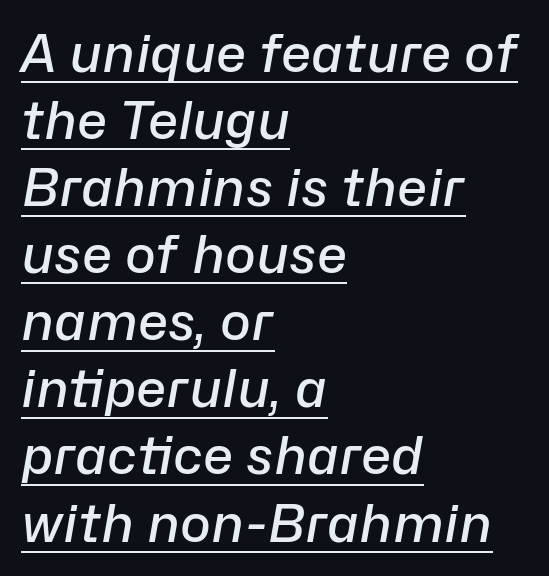
A student would call this left alignment; a typographer would say flush left, rag right. Here the designer chose a conventional face with non-uniform glyph widths. Underlined type. How heavy is the stroke? Medium-heavy — a semibold, shy of bold.
